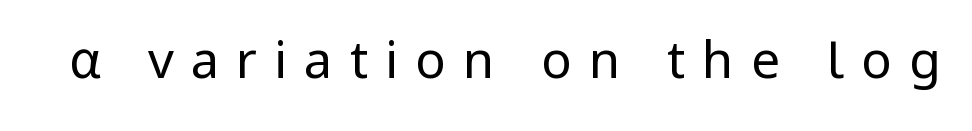
The image shows 51 px regular-weight sans-serif type, upright; set unusually wide letter spacing (+0.33 em), not underlined; low stroke contrast and a medium x-height.
